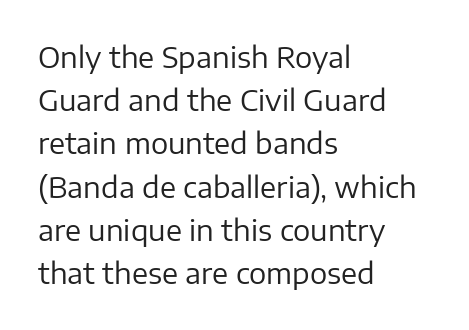
Observe the absence of serifs on each vertical stroke in this sample. Short and long lines alike share a common starting point at left. Think standard paragraph weight, or any step lighter than that. The rendering uses natural spacing where letterforms have individual widths. Glyph-to-glyph distance matches everyday printed text. The lettering stays uniformly vertical, giving the passage a roman look.
